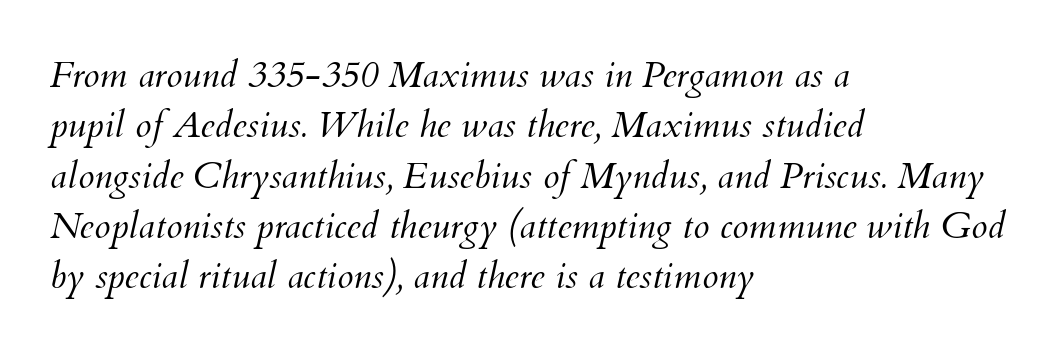
Q: Is the text bold? A: No.
Q: Is the text italic (slanted)? A: Yes, it leans right by about 12 degrees.
Q: Is the text underlined? A: No.
Q: How is the paragraph aligned? A: Left-aligned.
Q: Is the spacing between letters normal or unusually wide? A: Normal.
Q: Is the spacing between lines tight, normal or loose? A: Normal.
Q: Width (condensed, normal, or wide)? A: Normal.
Q: Stroke contrast? A: Medium.
Q: x-height? A: Small.
Q: Monospaced? A: No.
